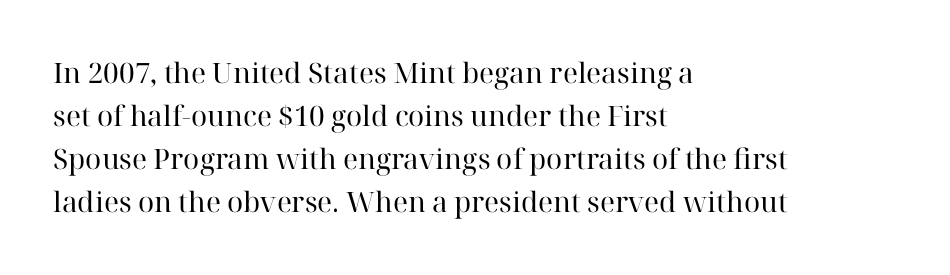
{"serif": "yes", "italic": "no", "bold": "no", "weight": "regular", "width": "normal", "stroke_contrast": "high", "x_height": "medium", "monospaced": "no", "underline": "no", "align": "left", "line_spacing": "normal", "line_spacing_ratio": 1.54, "letter_spacing": "normal", "letter_spacing_em": 0.0, "glyph_px": 28}
